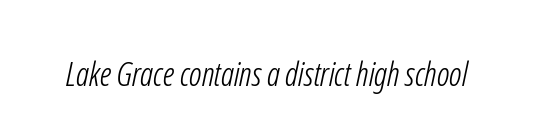
Stroke terminals: plain, sans-serif. Tracking here is standard; glyphs follow each other at the usual distance. Do the characters align in a grid? No, the font is proportional. The space directly below the letters is spotless. No heavy texture on the line: the type isn't bold.
